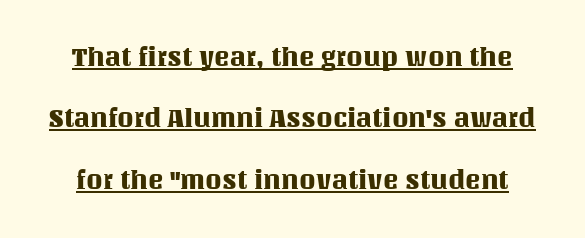
{"italic": "no", "underline": "yes", "line_spacing": "loose", "line_spacing_ratio": 2.36, "letter_spacing": "normal", "letter_spacing_em": 0.0, "glyph_px": 26}
